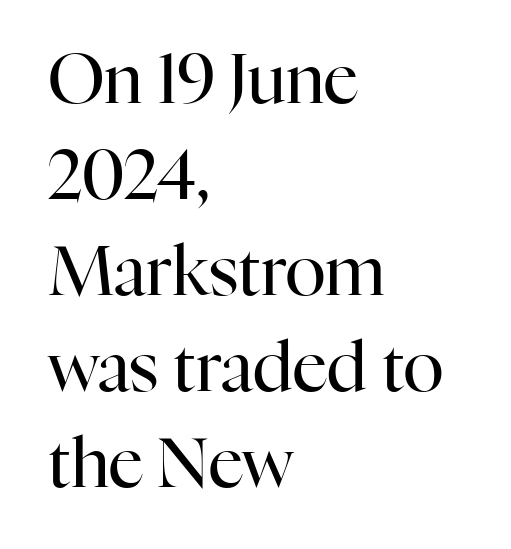
The image shows 68 px regular-weight serif type, upright; set left-aligned, normal line spacing (1.41x), normal letter spacing, not underlined; high stroke contrast and a medium x-height.
